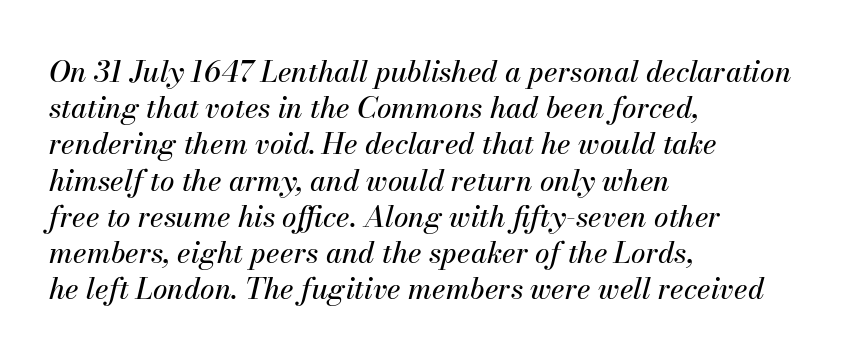
{"italic": "yes", "lean": "right", "slant_degrees": 13, "width": "normal", "stroke_contrast": "medium", "x_height": "small", "monospaced": "no", "underline": "no", "align": "left", "line_spacing": "normal", "line_spacing_ratio": 1.25, "letter_spacing": "normal", "letter_spacing_em": 0.0, "glyph_px": 29}
